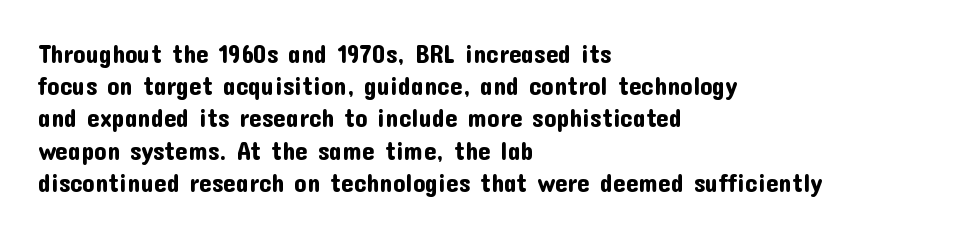
The image shows 25 px text type, upright; set left-aligned, normal line spacing (1.29x), normal letter spacing, not underlined.
